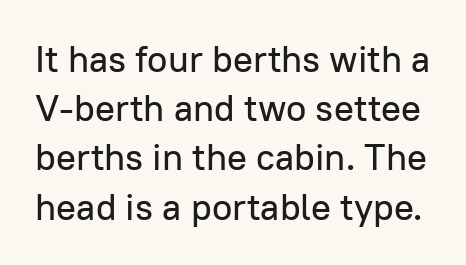
These lines are rendered in a variable-pitch font. What stands out about the letter spacing? Nothing — it is the standard amount. The space directly below the letters is spotless. The characters display no serif detailing; their extremities are plain.
